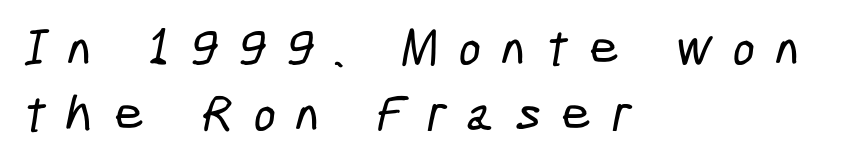
Q: Is the typeface a serif or a sans-serif typeface? A: Sans-serif.
Q: Is the text underlined? A: No.
Q: How is the paragraph aligned? A: Left-aligned.
Q: Is the spacing between letters normal or unusually wide? A: Unusually wide.
Q: Is the spacing between lines tight, normal or loose? A: Normal.
Q: Width (condensed, normal, or wide)? A: Condensed.
Q: Stroke contrast? A: Low.
Q: x-height? A: Medium.
Q: Monospaced? A: No.
